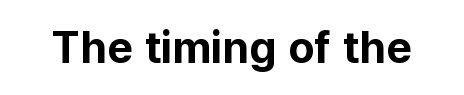
{"serif": "no", "italic": "no", "bold": "yes", "weight": "bold", "width": "normal", "stroke_contrast": "low", "x_height": "medium", "monospaced": "no", "underline": "no", "letter_spacing": "normal", "letter_spacing_em": 0.0, "glyph_px": 44}
